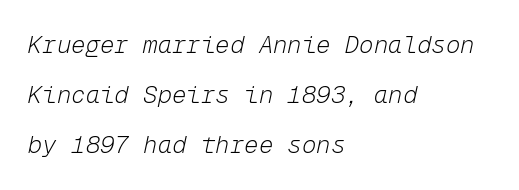
The image shows 24 px text type, italic (leaning right); set left-aligned, loose line spacing (2.09x), normal letter spacing, not underlined.
